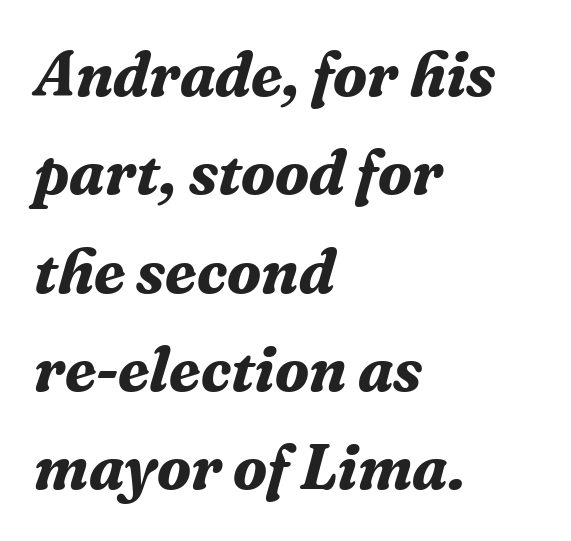
The image shows 63 px bold serif type, italic (leaning right); set left-aligned, normal line spacing (1.56x), normal letter spacing, not underlined; medium stroke contrast and a medium x-height.
